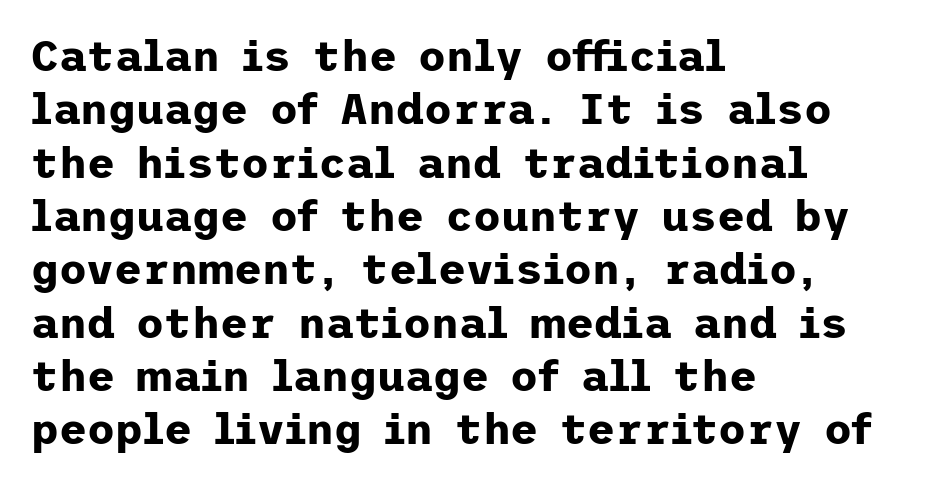
The image shows 43 px bold sans-serif type, upright; set left-aligned, line spacing 1.24x, normal letter spacing, not underlined; low stroke contrast and a medium x-height.
